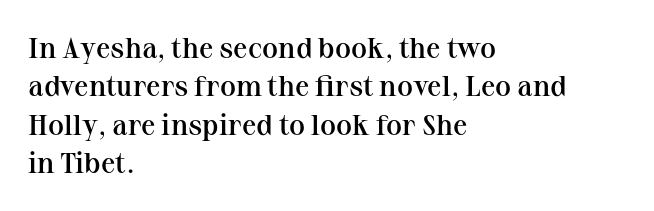
{"serif": "yes", "italic": "no", "bold": "semi", "weight": "semibold", "width": "normal", "stroke_contrast": "medium", "x_height": "medium", "monospaced": "no", "underline": "no", "align": "left", "line_spacing": "normal", "line_spacing_ratio": 1.32, "letter_spacing": "normal", "letter_spacing_em": 0.0, "glyph_px": 29}
